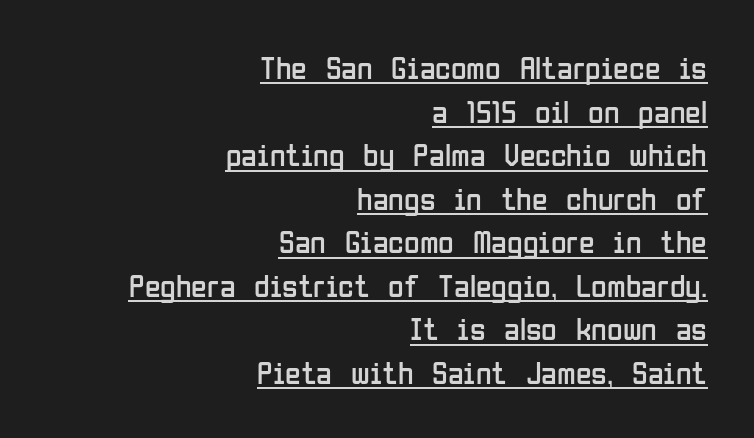
Q: Is the text bold? A: No.
Q: Is the text italic (slanted)? A: No, it is upright.
Q: Is the typeface a serif or a sans-serif typeface? A: Sans-serif.
Q: Is the text underlined? A: Yes.
Q: How is the paragraph aligned? A: Right-aligned.
Q: Is the spacing between letters normal or unusually wide? A: Normal.
Q: Is the spacing between lines tight, normal or loose? A: Normal.
Q: Width (condensed, normal, or wide)? A: Condensed.
Q: Stroke contrast? A: Low.
Q: x-height? A: Medium.
Q: Monospaced? A: No.
